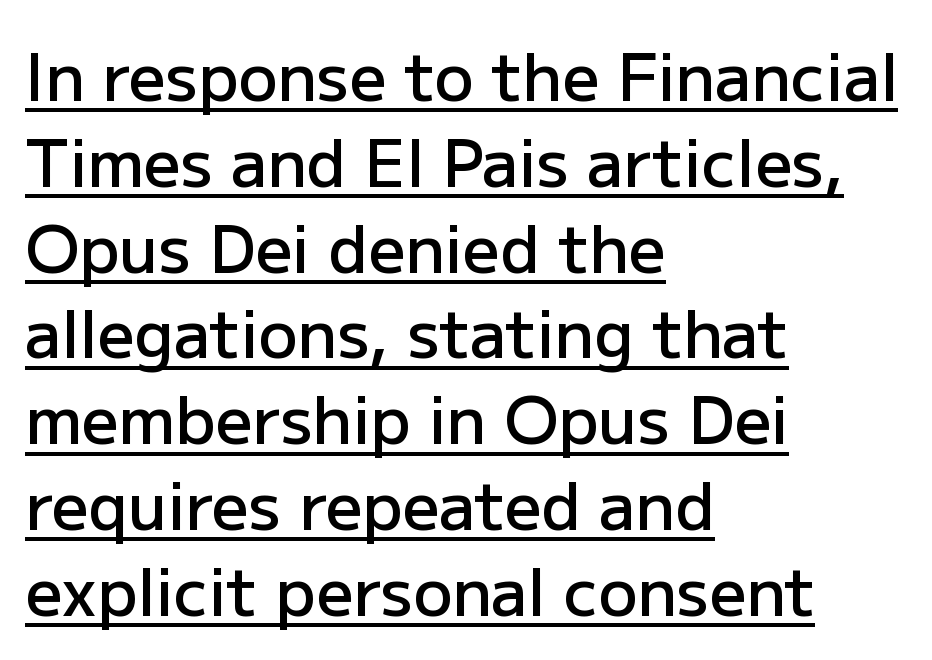
The image shows 65 px semibold sans-serif type, upright; set left-aligned, normal line spacing (1.32x), normal letter spacing, underlined; low stroke contrast and a medium x-height.
